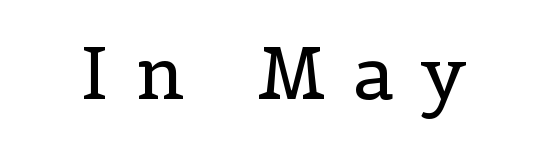
Q: Is the text bold? A: No.
Q: Is the text italic (slanted)? A: No, it is upright.
Q: Is the typeface a serif or a sans-serif typeface? A: Serif.
Q: Is the text underlined? A: No.
Q: Is the spacing between letters normal or unusually wide? A: Unusually wide.
Q: Width (condensed, normal, or wide)? A: Normal.
Q: x-height? A: Medium.
Q: Monospaced? A: No.
